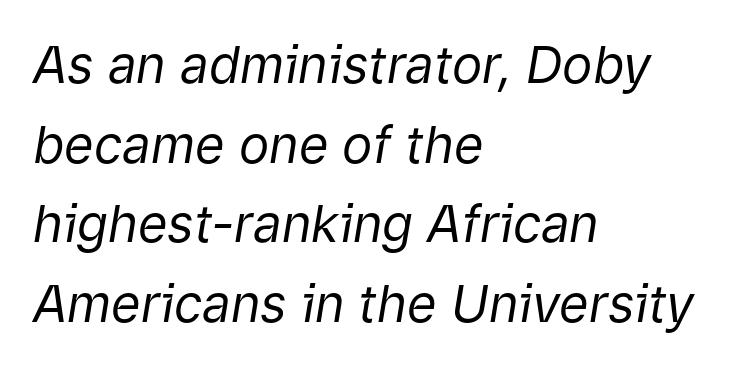
{"italic": "yes", "lean": "right", "slant_degrees": 9, "bold": "no", "weight": "regular", "width": "normal", "stroke_contrast": "low", "x_height": "medium", "monospaced": "no", "underline": "no", "align": "left", "line_spacing": "normal", "line_spacing_ratio": 1.56, "letter_spacing": "normal", "letter_spacing_em": 0.0, "glyph_px": 51}
